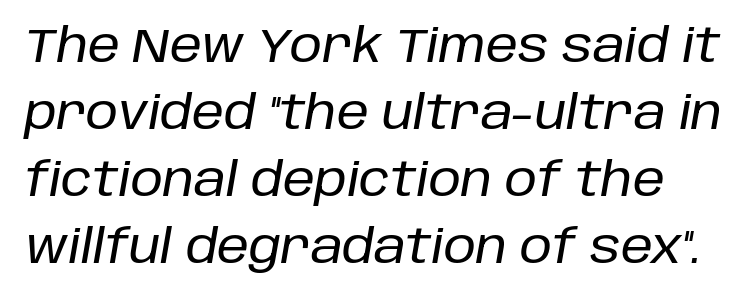
{"italic": "yes", "lean": "right", "slant_degrees": 10, "width": "normal", "stroke_contrast": "low", "x_height": "large", "monospaced": "no", "underline": "no", "line_spacing": "normal", "line_spacing_ratio": 1.46, "letter_spacing": "normal", "letter_spacing_em": 0.0, "glyph_px": 46}
